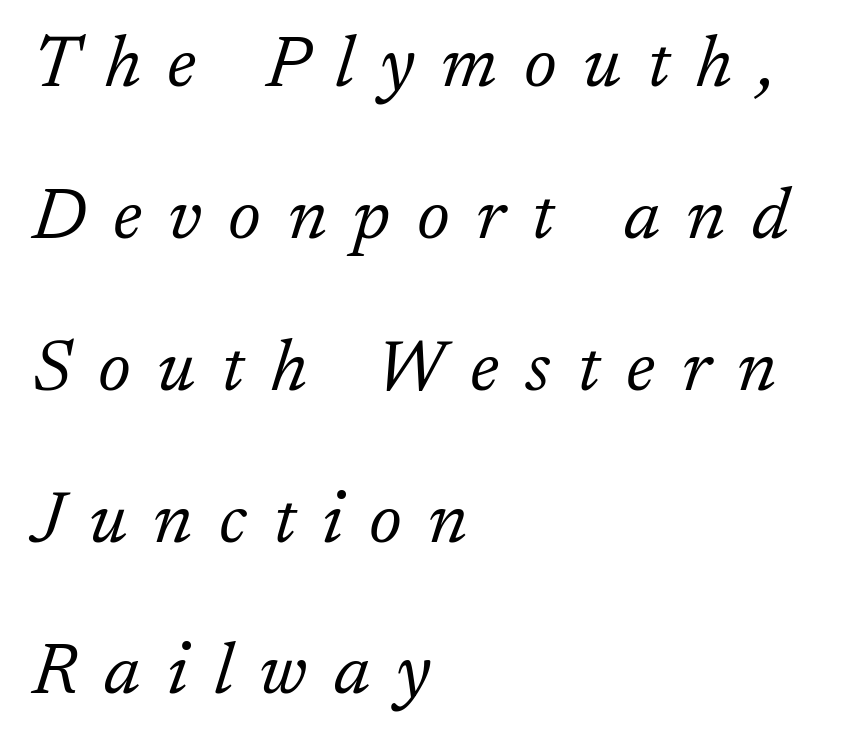
The image shows 73 px light serif type, italic (leaning right); set left-aligned, loose line spacing (2.08x), unusually wide letter spacing (+0.36 em), not underlined; low stroke contrast and a medium x-height.
